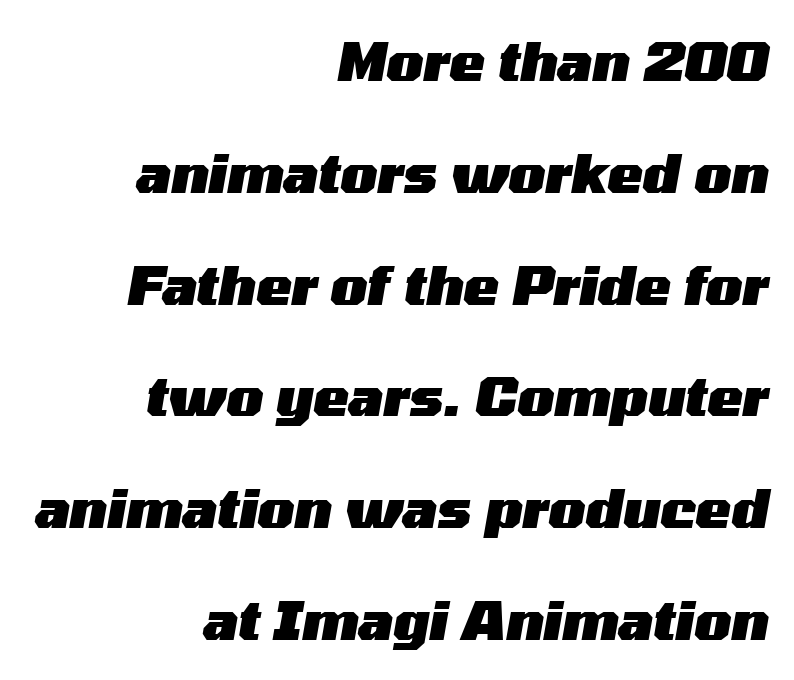
The image shows 53 px heavy, wide type, italic (leaning right); set right-aligned, loose line spacing (2.11x), normal letter spacing, not underlined; medium stroke contrast and a medium x-height.
